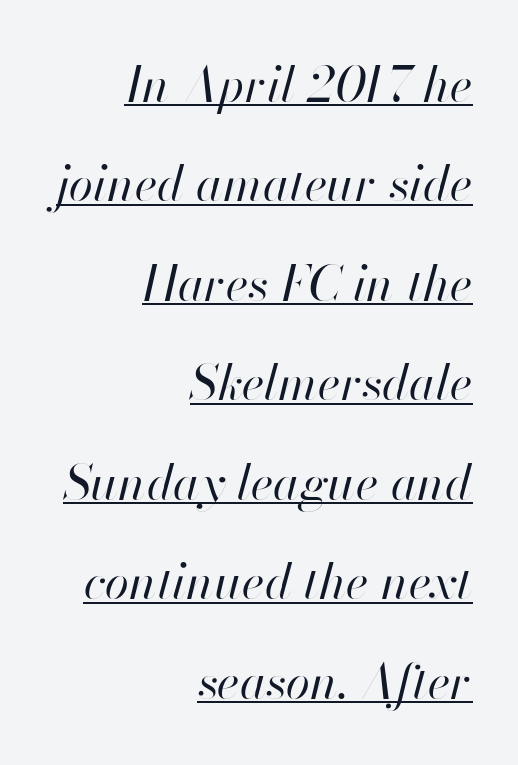
{"italic": "yes", "lean": "right", "slant_degrees": 13, "bold": "no", "weight": "regular", "width": "normal", "stroke_contrast": "high", "x_height": "small", "monospaced": "no", "underline": "yes", "align": "right", "line_spacing": "loose", "line_spacing_ratio": 2.03, "letter_spacing": "normal", "letter_spacing_em": 0.0, "glyph_px": 49}
